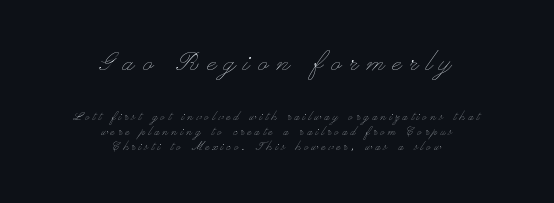
Q: Is the text bold? A: No.
Q: Is the text italic (slanted)? A: Yes.
Q: Is the text underlined? A: No.
Q: How is the paragraph aligned? A: Centered.
Q: Is the spacing between letters normal or unusually wide? A: Unusually wide.
Q: Is the spacing between lines tight, normal or loose? A: Tight.
Q: Which block of text is set in a larger size, the first (top) or the second (bottom)? A: The first (top) one.
Q: Width (condensed, normal, or wide)? A: Wide.
Q: Stroke contrast? A: Low.
Q: x-height? A: Small.
Q: Monospaced? A: No.
